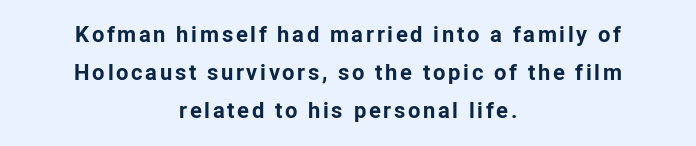
Check under the words: just untouched page. Caption: multi-line text, centered on the measure. Designer's note — italics off, roman on. Weight check: bold — yes, fully.
